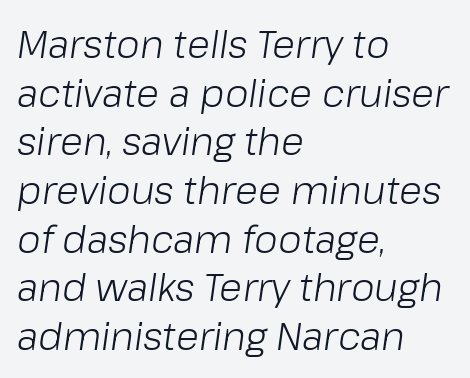
Horizontally, the lines are justified to the leading edge only. The font sits on the lighter half of the weight spectrum, regular included. Tall strokes in this sample are angled rather than plumb. The face used here is rendered with its standard letterfit.
